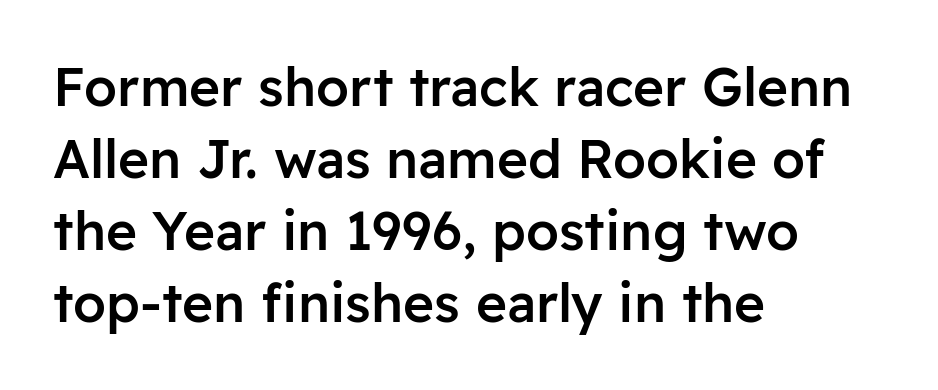
{"serif": "no", "italic": "no", "bold": "semi", "weight": "semibold", "width": "normal", "stroke_contrast": "low", "x_height": "medium", "monospaced": "no", "underline": "no", "align": "left", "line_spacing": "normal", "line_spacing_ratio": 1.36, "letter_spacing": "normal", "letter_spacing_em": 0.0, "glyph_px": 53}
